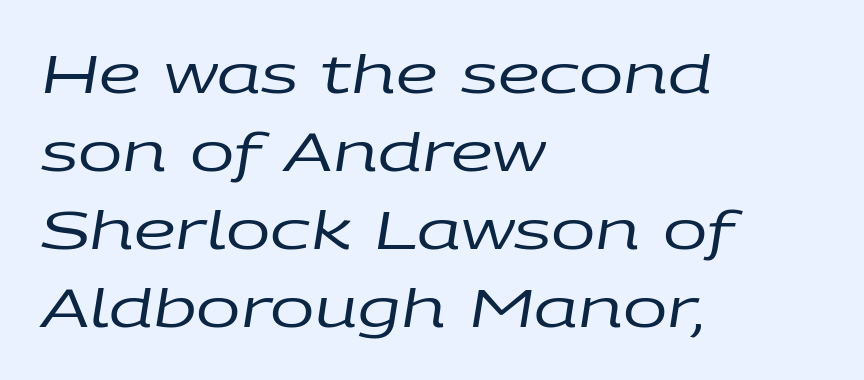
The image shows 53 px regular-weight, wide type, italic (leaning right); set left-aligned, normal line spacing (1.47x), normal letter spacing, not underlined; low stroke contrast and a large x-height.
